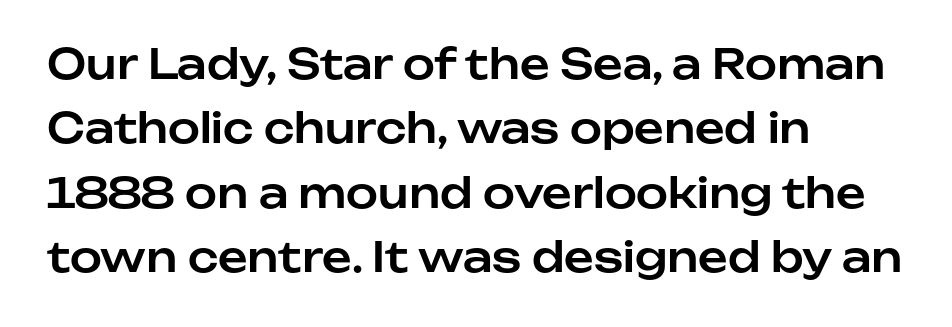
The image shows 41 px sans-serif type, upright; set left-aligned, normal line spacing (1.57x), normal letter spacing, not underlined; low stroke contrast and a medium x-height.
